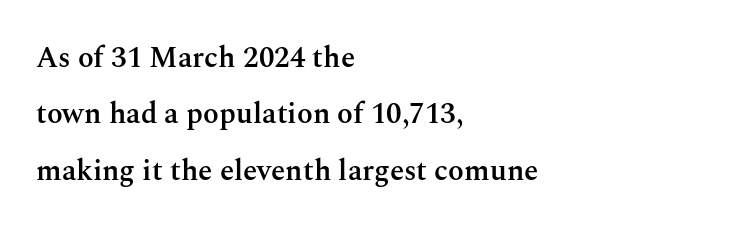
{"serif": "yes", "italic": "no", "bold": "semi", "weight": "semibold", "width": "normal", "stroke_contrast": "medium", "x_height": "medium", "monospaced": "no", "underline": "no", "align": "left", "line_spacing": "loose", "line_spacing_ratio": 1.94, "letter_spacing": "normal", "letter_spacing_em": 0.0, "glyph_px": 29}
